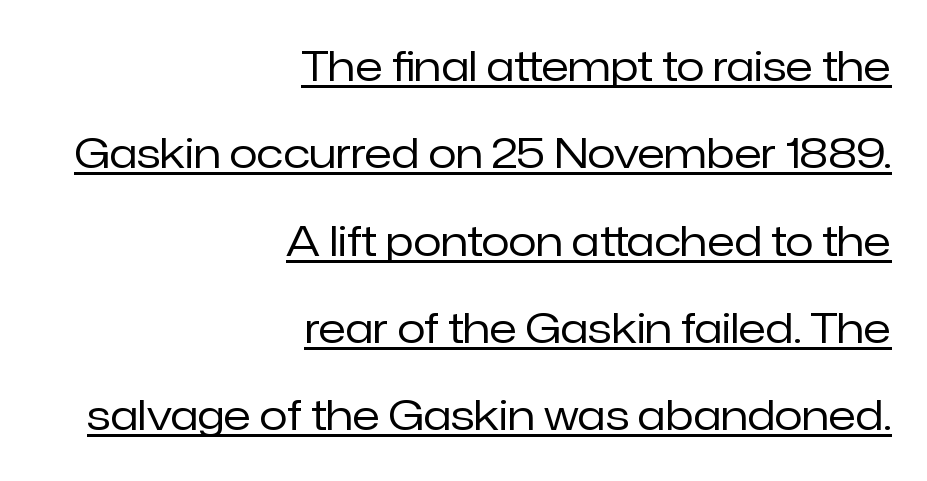
Q: Is the text bold? A: No.
Q: Is the text italic (slanted)? A: No, it is upright.
Q: Is the typeface a serif or a sans-serif typeface? A: Sans-serif.
Q: Is the text underlined? A: Yes.
Q: How is the paragraph aligned? A: Right-aligned.
Q: Is the spacing between letters normal or unusually wide? A: Normal.
Q: Is the spacing between lines tight, normal or loose? A: Loose.
Q: Width (condensed, normal, or wide)? A: Normal.
Q: Stroke contrast? A: Low.
Q: x-height? A: Medium.
Q: Monospaced? A: No.
